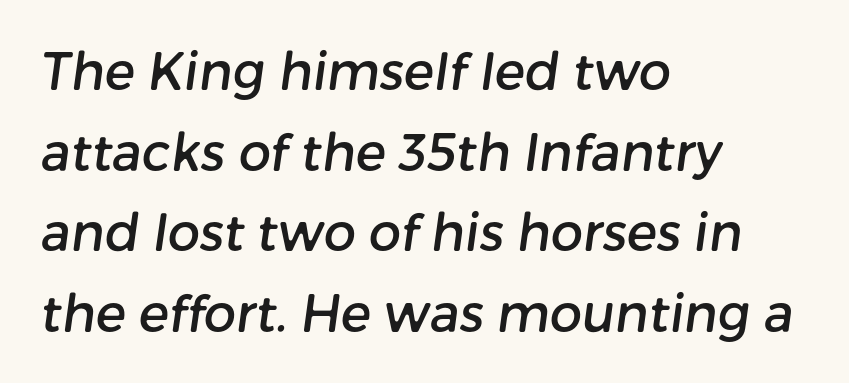
The image shows 51 px sans-serif type; set left-aligned, normal line spacing (1.58x), normal letter spacing, not underlined; low stroke contrast and a medium x-height.
